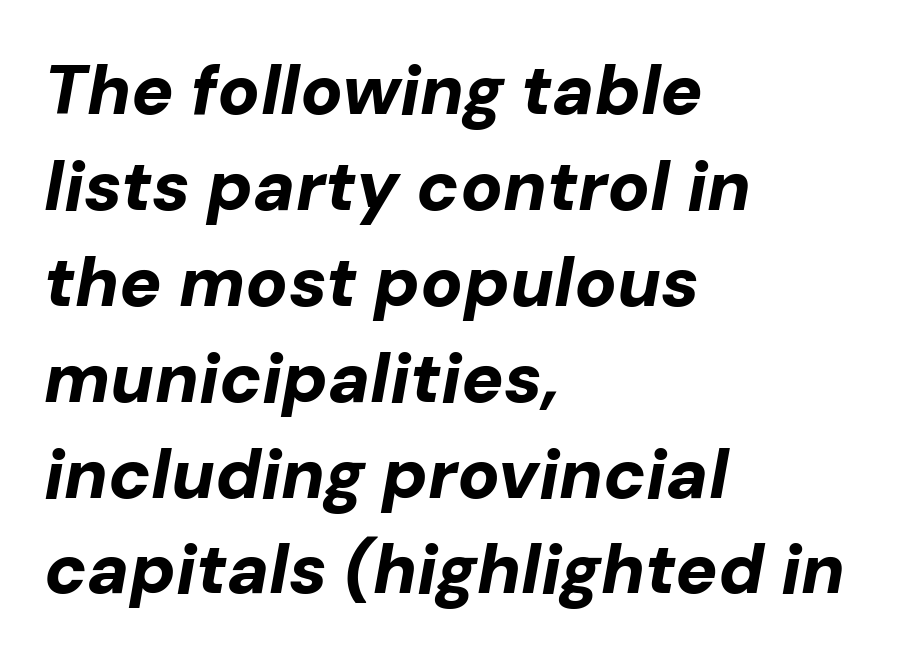
The image shows 70 px bold type, italic (leaning right); set left-aligned, normal line spacing (1.37x), normal letter spacing, not underlined; low stroke contrast and a medium x-height.
